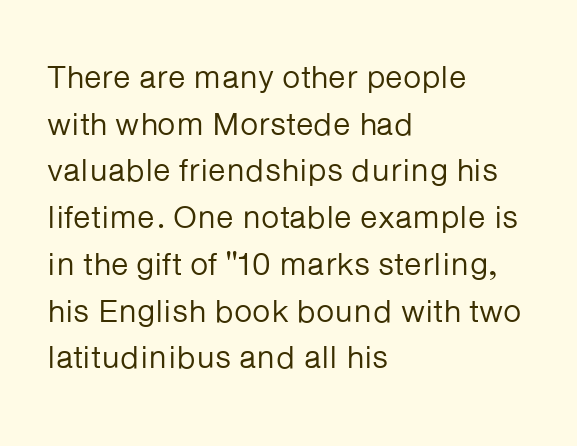
The image shows 32 px regular-weight sans-serif type, upright; set left-aligned, normal line spacing (1.46x), normal letter spacing, not underlined; low stroke contrast and a medium x-height.
